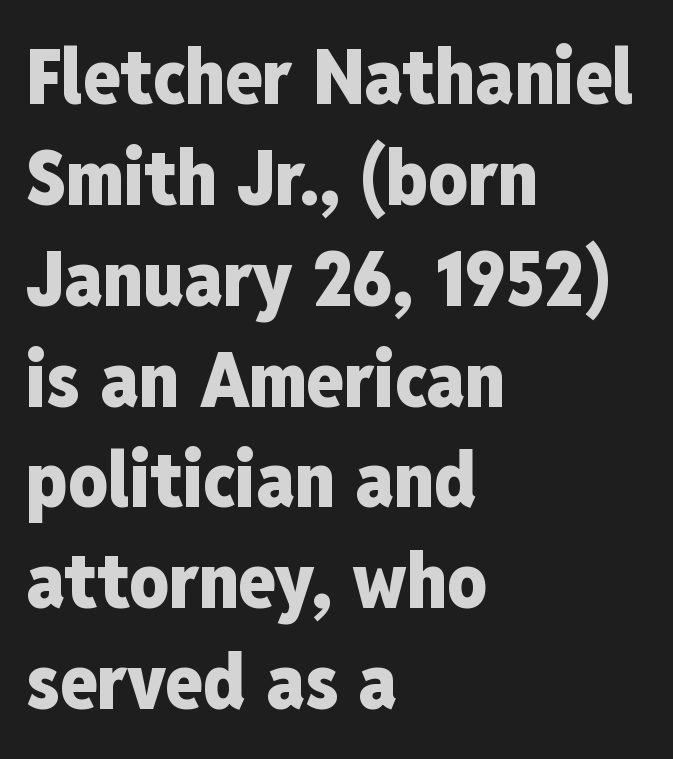
In terms of letterform style, serifs are entirely absent. Strong, thick strokes mark this as bold type. Spacing verdict: proportional, widths tailored to each character. A typesetter would call this zero additional tracking. Alignment: flush left.
